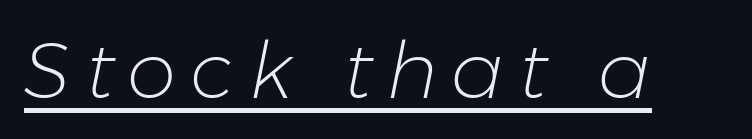
The words here are underlined. The whole block is typeset with a tilt. These glyphs show unthickened strokes, regular width or finer. You could not count columns in this text — the font is proportionally spaced.
